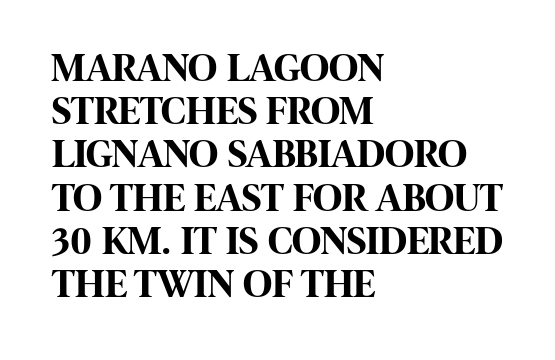
A typesetter would mark this as roman, not italic. This rendering uses left alignment, leaving the right contour irregular. Interline gaps are noticeably narrow in this sample. A typesetter would call this zero additional tracking. Examine the stroke ends and you'll find no serifs.
